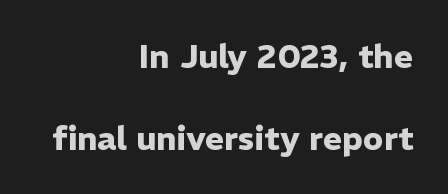
The image shows 33 px heavy sans-serif type, upright; set right-aligned, loose line spacing (2.48x), normal letter spacing, not underlined; low stroke contrast and a medium x-height.
